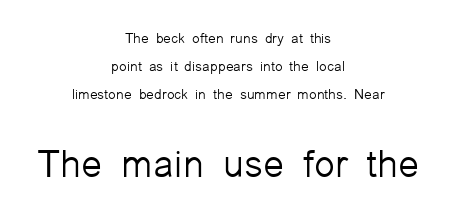
The image shows 38 px light sans-serif type, upright; set centered, loose line spacing (2.01x), normal letter spacing, not underlined; the second (bottom) block is 2.71x larger; low stroke contrast and a medium x-height.
